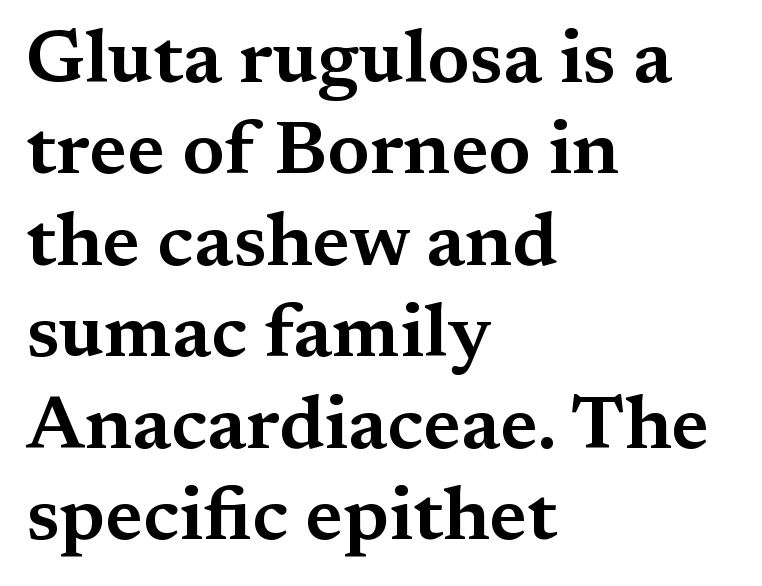
Q: Is the text italic (slanted)? A: No, it is upright.
Q: Is the typeface a serif or a sans-serif typeface? A: Serif.
Q: Is the text underlined? A: No.
Q: How is the paragraph aligned? A: Left-aligned.
Q: Is the spacing between letters normal or unusually wide? A: Normal.
Q: Width (condensed, normal, or wide)? A: Wide.
Q: Stroke contrast? A: Medium.
Q: x-height? A: Medium.
Q: Monospaced? A: No.
